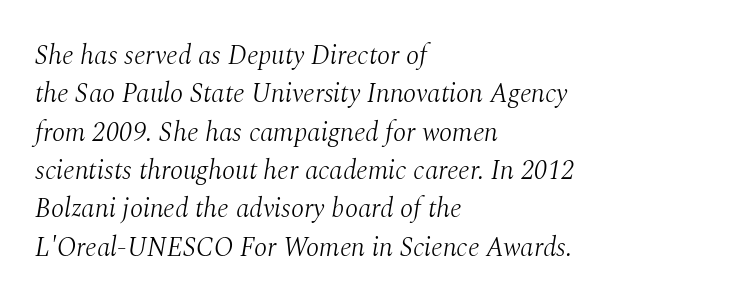
The image shows 27 px text type, italic (leaning right); set left-aligned, normal line spacing (1.42x), normal letter spacing, not underlined.
